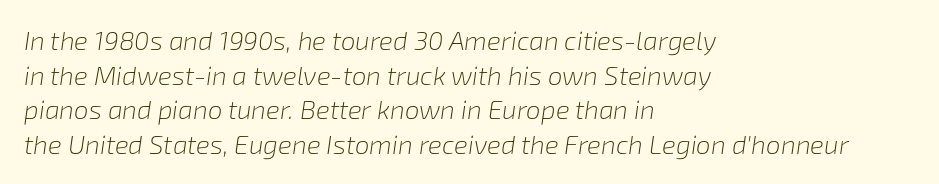
The image shows 26 px text type, italic (leaning right); set left-aligned, normal line spacing (1.33x), normal letter spacing, not underlined.
